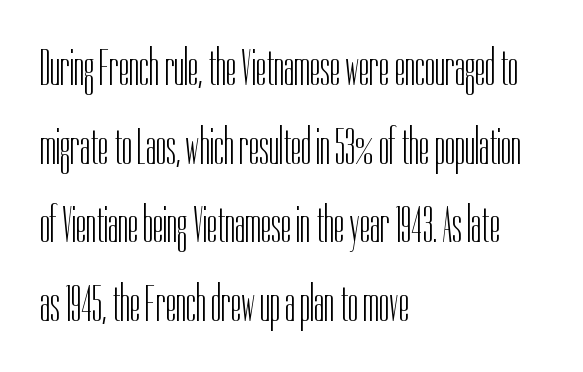
Look at the tracking — it's just the regular setting, nothing added. These lines stack with their left ends in a neat column. A typesetter would mark this as roman, not italic. Anything drawn beneath the words? Only blank space.
